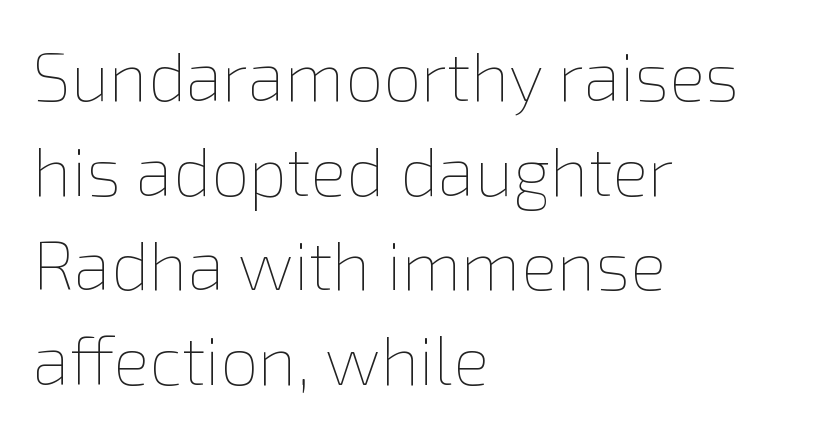
Leftover space on each line is placed entirely after the last word. Heft: none added — not bold. Unlike italic type, these characters show no tilt at all. Spacing verdict: proportional, widths tailored to each character. Underlining? Definitely not there.
